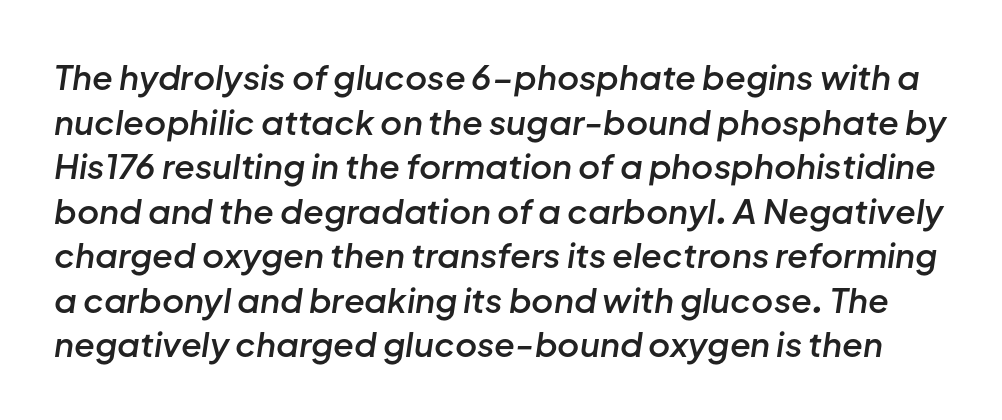
The image shows 34 px semibold type, italic (leaning right); set normal line spacing (1.31x), normal letter spacing, not underlined; low stroke contrast and a medium x-height.
